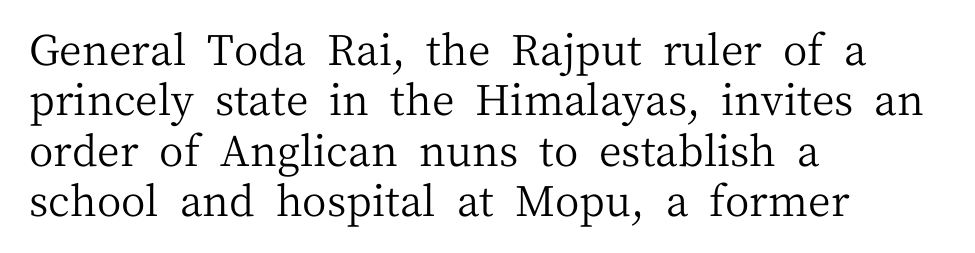
What kind of face is this? One with serifs. Rendered with straight, roman letterforms. The space directly below the letters is spotless. Layout note: lines flush left. Varying glyph widths throughout — classic text-font behaviour.
